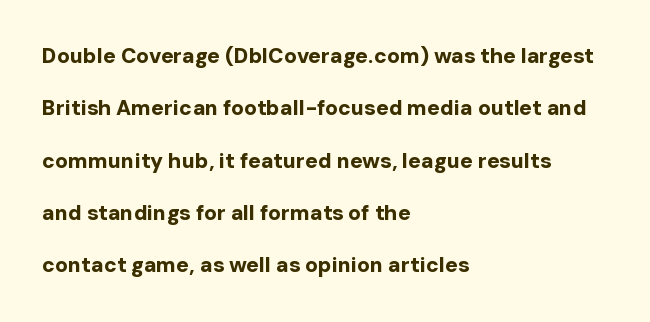
The image shows 21 px bold type, upright; set left-aligned, loose line spacing (2.49x), normal letter spacing, not underlined.
